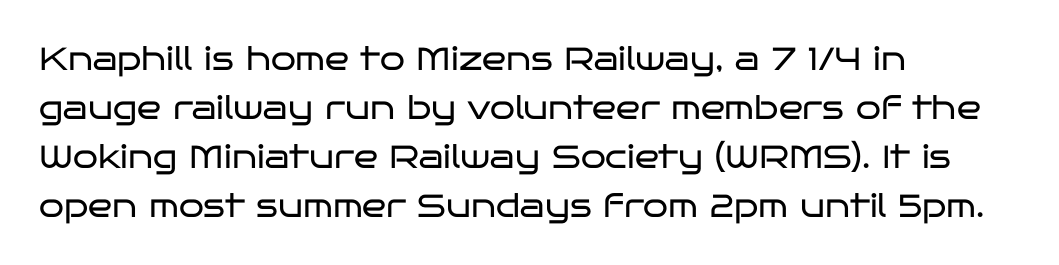
This sample has the flowing, uneven cadence of proportional lettering. The gaps between neighbouring characters are ordinary and unremarkable. The font family rendered here belongs to the sans-serif group. If you measured baseline to baseline, you'd find a middling distance. You can tell it's not italic because the verticals are truly vertical. Every row of glyphs begins at an identical x-position on the left.
